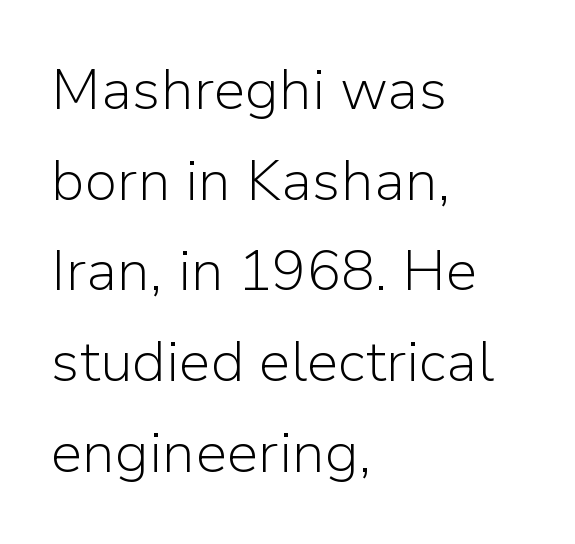
Q: Is the text bold? A: No.
Q: Is the text italic (slanted)? A: No, it is upright.
Q: Is the typeface a serif or a sans-serif typeface? A: Sans-serif.
Q: Is the text underlined? A: No.
Q: How is the paragraph aligned? A: Left-aligned.
Q: Is the spacing between letters normal or unusually wide? A: Normal.
Q: Is the spacing between lines tight, normal or loose? A: Normal.
Q: Width (condensed, normal, or wide)? A: Normal.
Q: Stroke contrast? A: Low.
Q: x-height? A: Medium.
Q: Monospaced? A: No.
